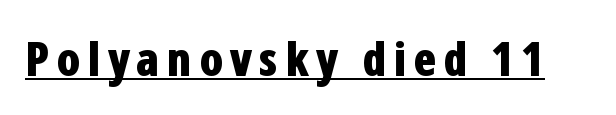
Q: Is the text bold? A: Yes.
Q: Is the text italic (slanted)? A: No, it is upright.
Q: Is the typeface a serif or a sans-serif typeface? A: Sans-serif.
Q: Is the text underlined? A: Yes.
Q: Width (condensed, normal, or wide)? A: Condensed.
Q: Stroke contrast? A: Low.
Q: x-height? A: Medium.
Q: Monospaced? A: No.
